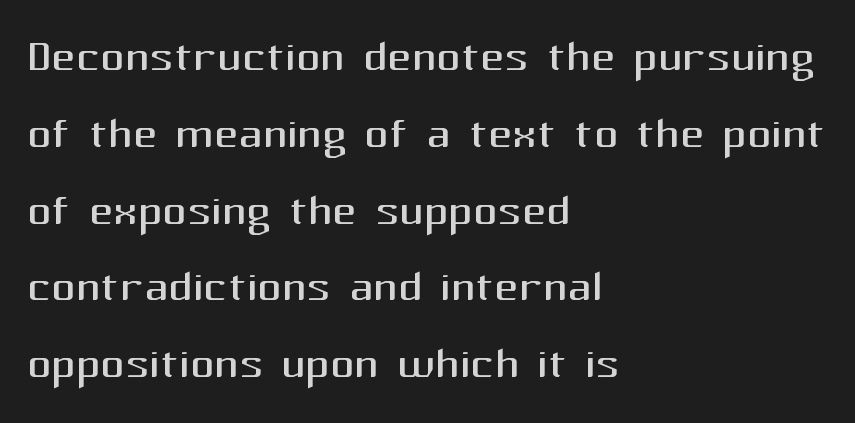
The image shows 60 px regular-weight sans-serif type, upright; set left-aligned, normal line spacing (1.28x), normal letter spacing, not underlined; medium stroke contrast and a medium x-height.
